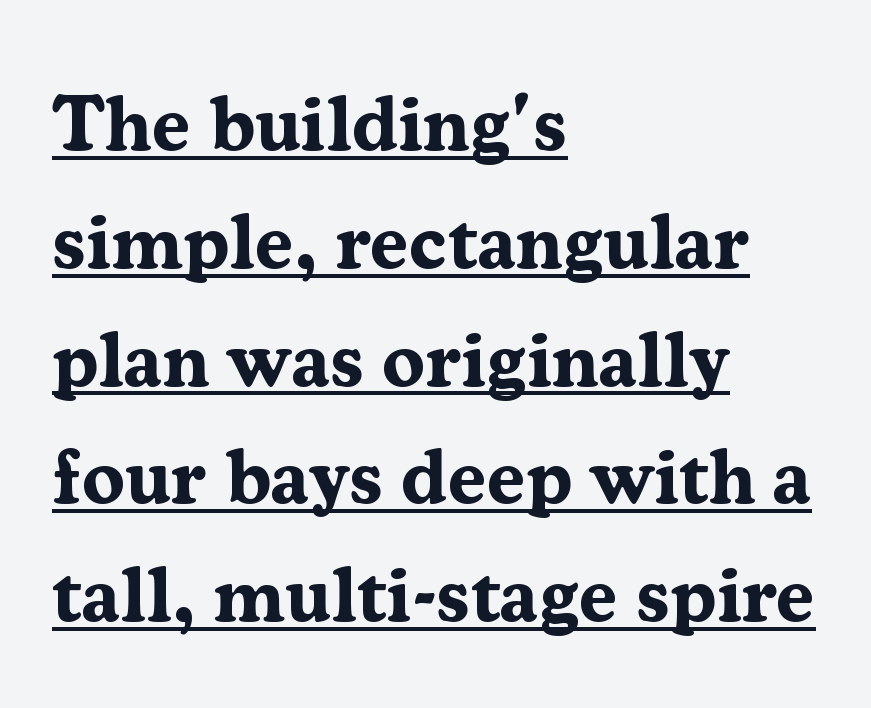
Every row of glyphs begins at an identical x-position on the left. A typesetter would call this leading conventional body-copy spacing. This sample has the flowing, uneven cadence of proportional lettering. The rendering shows small feet on the letterforms — a serif design.
